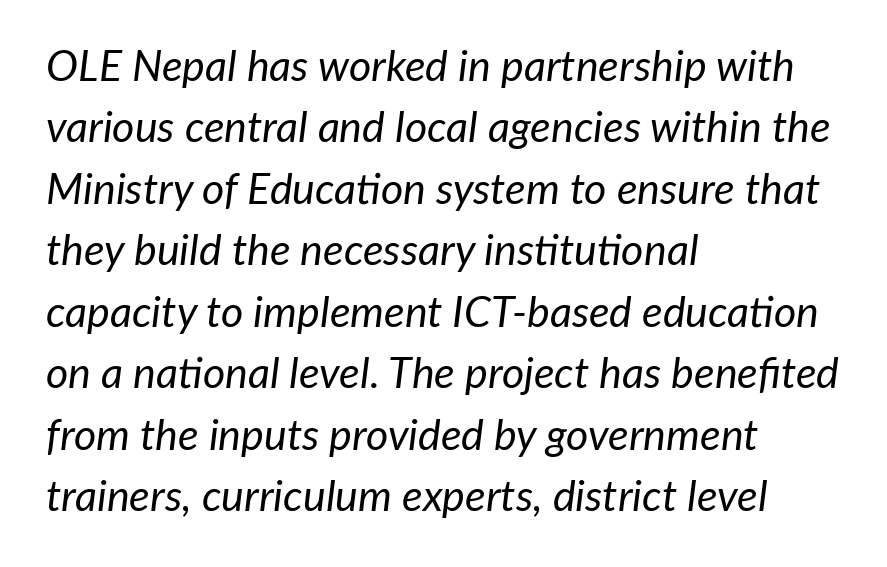
The setting favours the left margin, as ordinary paragraphs usually do. No extra tracking has been applied to these lines. The space beneath each line is pristine and unruled. It's the slanting kind of type. A quiet, ordinary-to-light weight characterises the typeface.
